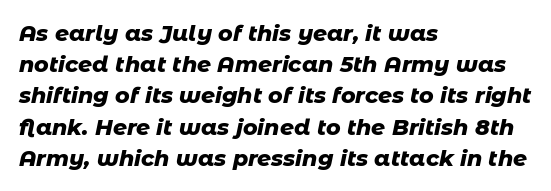
{"italic": "yes", "lean": "right", "slant_degrees": 11, "bold": "yes", "underline": "no", "align": "left", "line_spacing": "normal", "line_spacing_ratio": 1.42, "letter_spacing": "normal", "letter_spacing_em": 0.0, "glyph_px": 22}
